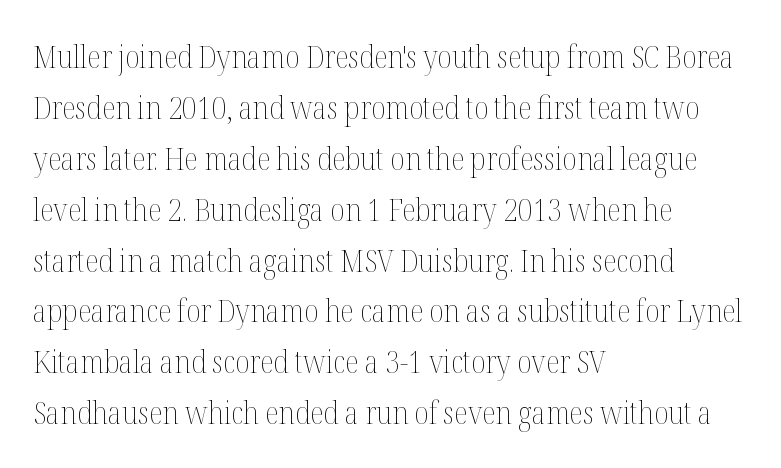
The image shows 32 px thin, condensed type, upright; set left-aligned, normal line spacing (1.59x), normal letter spacing, not underlined; medium stroke contrast and a medium x-height.
